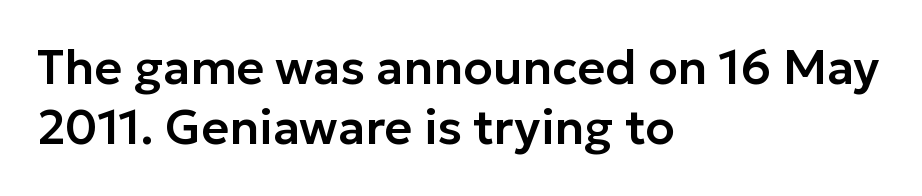
{"serif": "no", "italic": "no", "width": "normal", "stroke_contrast": "low", "x_height": "medium", "monospaced": "no", "underline": "no", "align": "left", "line_spacing": "normal", "line_spacing_ratio": 1.26, "letter_spacing": "normal", "letter_spacing_em": 0.0, "glyph_px": 48}
